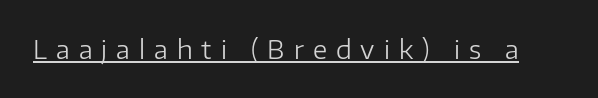
Is the stroke heavy? The answer is a plain regular-or-lighter. The tracking reads as deliberately expanded to a designer's eye. The specimen includes a rule beneath the text block's lines. These lines were composed using upright roman letters.
